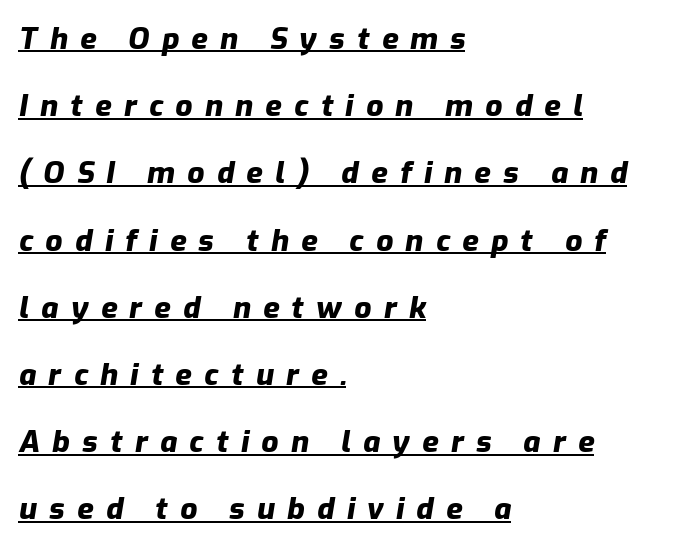
The image shows 30 px heavy type, italic (leaning right); set left-aligned, loose line spacing (2.24x), unusually wide letter spacing (+0.41 em), underlined; low stroke contrast and a medium x-height.
